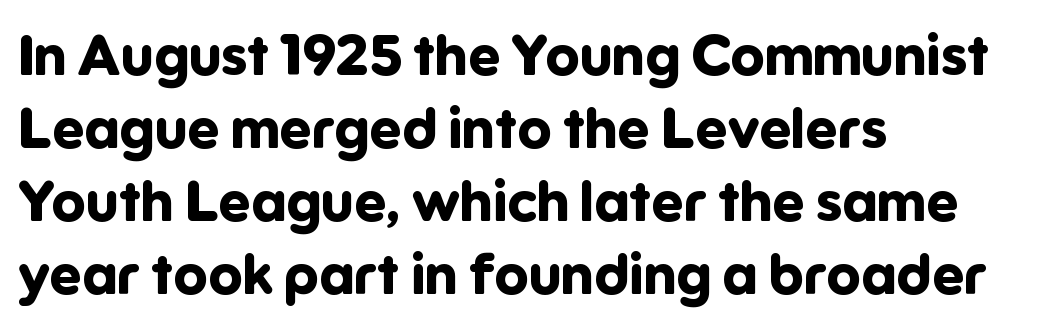
Does extra space separate the letters? No, they use regular spacing. How heavy is the stroke? Heavy — this is a bold. Notice how descenders clear the ascenders below comfortably — that's standard leading. Nope, not italic — everything's standing straight. Unmarked baselines from the first word to the last. Each letter keeps its own natural width here, so spacing adapts to shape.
